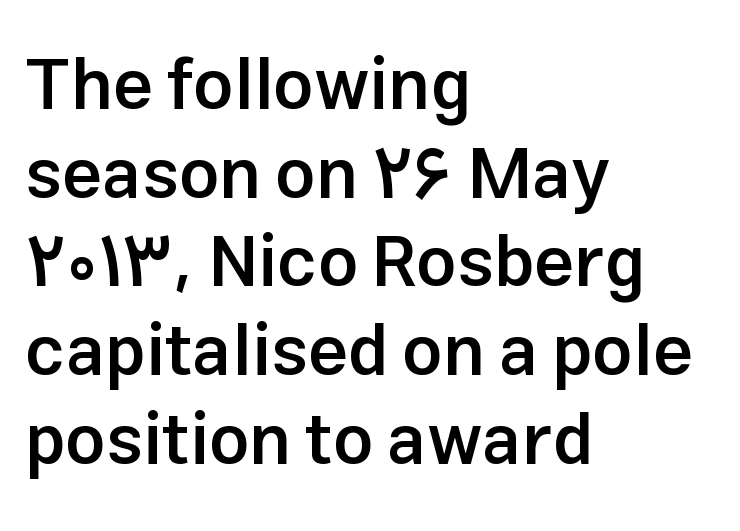
The vertical gap from one line to the next is medium. Where is the straight margin? On the left. Typesetter's note: demi weight, one step under bold. The space beneath each line is pristine and unruled. Each word holds together tightly as a unit, with standard inter-letter gaps.
